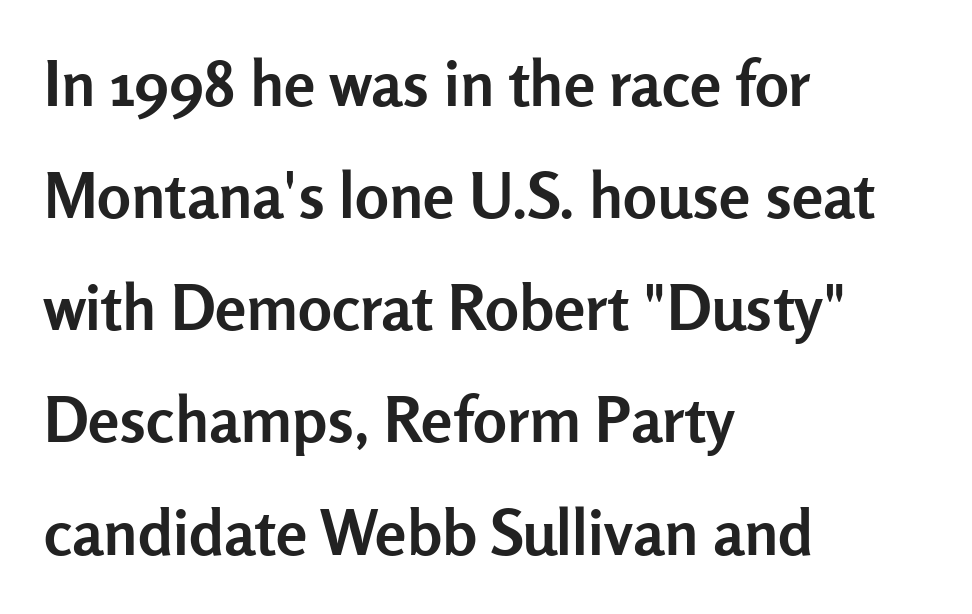
Q: Is the text bold? A: Yes.
Q: Is the text italic (slanted)? A: No, it is upright.
Q: Is the typeface a serif or a sans-serif typeface? A: Sans-serif.
Q: Is the text underlined? A: No.
Q: How is the paragraph aligned? A: Left-aligned.
Q: Is the spacing between letters normal or unusually wide? A: Normal.
Q: Width (condensed, normal, or wide)? A: Normal.
Q: Stroke contrast? A: Low.
Q: x-height? A: Medium.
Q: Monospaced? A: No.
